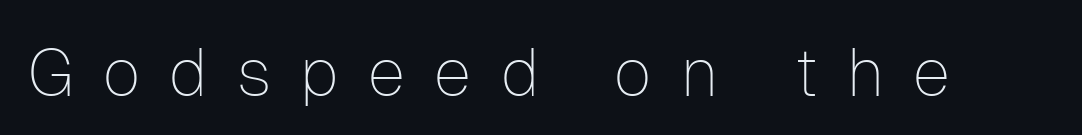
Q: Is the text bold? A: No.
Q: Is the text italic (slanted)? A: No, it is upright.
Q: Is the typeface a serif or a sans-serif typeface? A: Sans-serif.
Q: Is the text underlined? A: No.
Q: Is the spacing between letters normal or unusually wide? A: Unusually wide.
Q: Width (condensed, normal, or wide)? A: Normal.
Q: Stroke contrast? A: Low.
Q: x-height? A: Medium.
Q: Monospaced? A: No.
